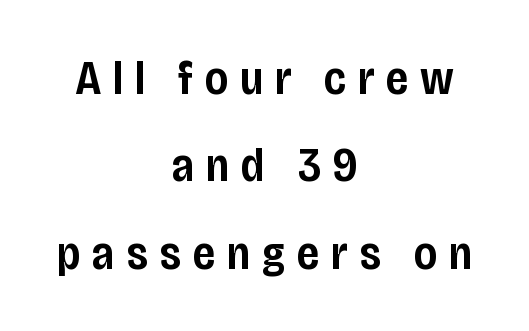
{"serif": "no", "italic": "no", "bold": "semi", "weight": "semibold", "width": "condensed", "stroke_contrast": "low", "x_height": "large", "monospaced": "no", "underline": "no", "align": "center", "line_spacing_ratio": 1.82, "letter_spacing": "wide", "letter_spacing_em": 0.25, "glyph_px": 48}
